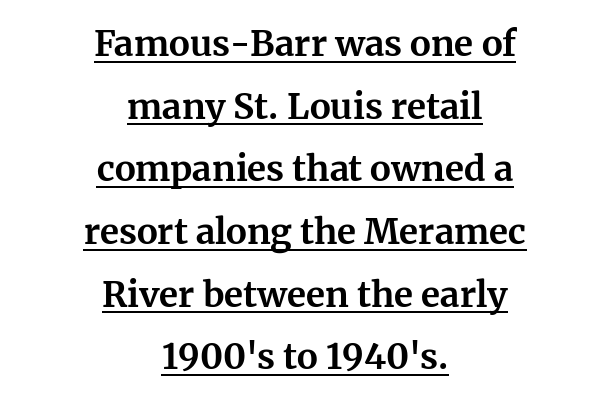
{"serif": "yes", "italic": "no", "bold": "yes", "weight": "bold", "width": "normal", "stroke_contrast": "medium", "x_height": "medium", "monospaced": "no", "underline": "yes", "align": "center", "line_spacing_ratio": 1.79, "letter_spacing": "normal", "letter_spacing_em": 0.0, "glyph_px": 35}
